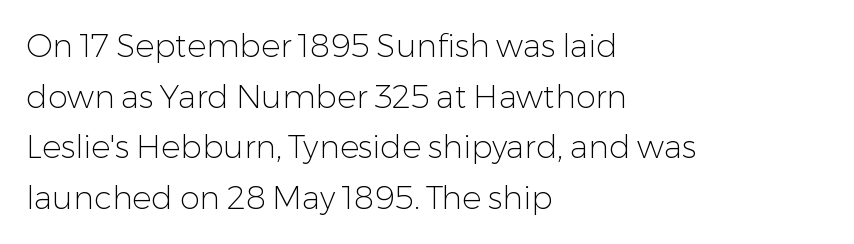
{"serif": "no", "italic": "no", "bold": "no", "weight": "light", "width": "normal", "stroke_contrast": "low", "x_height": "medium", "monospaced": "no", "underline": "no", "align": "left", "line_spacing": "normal", "line_spacing_ratio": 1.58, "letter_spacing": "normal", "letter_spacing_em": 0.0, "glyph_px": 32}
